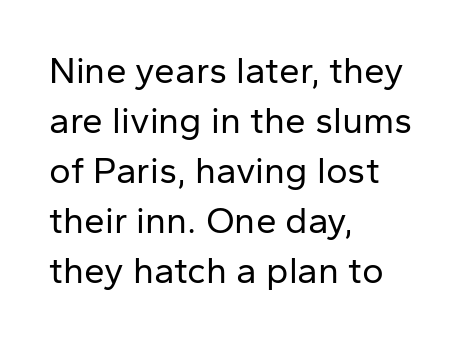
Q: Is the text bold? A: No.
Q: Is the text italic (slanted)? A: No, it is upright.
Q: Is the typeface a serif or a sans-serif typeface? A: Sans-serif.
Q: Is the text underlined? A: No.
Q: How is the paragraph aligned? A: Left-aligned.
Q: Is the spacing between letters normal or unusually wide? A: Normal.
Q: Is the spacing between lines tight, normal or loose? A: Normal.
Q: Width (condensed, normal, or wide)? A: Normal.
Q: Stroke contrast? A: Low.
Q: x-height? A: Medium.
Q: Monospaced? A: No.
